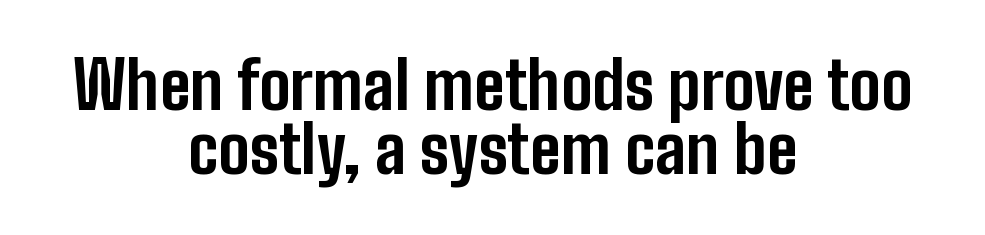
{"serif": "no", "italic": "no", "bold": "yes", "weight": "bold", "width": "condensed", "stroke_contrast": "low", "x_height": "medium", "monospaced": "no", "underline": "no", "align": "center", "line_spacing": "tight", "line_spacing_ratio": 0.97, "letter_spacing": "normal", "letter_spacing_em": 0.0, "glyph_px": 66}
